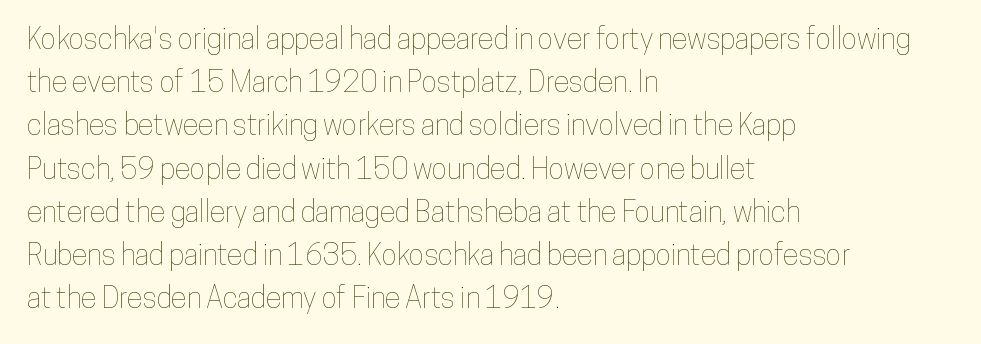
{"italic": "no", "width": "condensed", "stroke_contrast": "low", "x_height": "medium", "monospaced": "no", "underline": "no", "align": "left", "line_spacing": "normal", "line_spacing_ratio": 1.49, "letter_spacing": "normal", "letter_spacing_em": 0.0, "glyph_px": 29}
